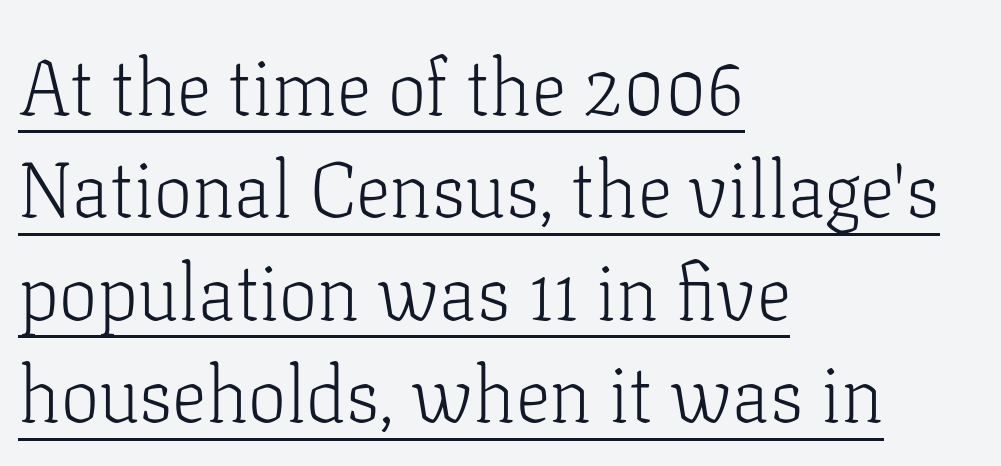
{"serif": "yes", "italic": "no", "bold": "no", "weight": "light", "width": "normal", "stroke_contrast": "low", "x_height": "medium", "monospaced": "no", "underline": "yes", "align": "left", "line_spacing": "normal", "line_spacing_ratio": 1.33, "letter_spacing": "normal", "letter_spacing_em": 0.0, "glyph_px": 77}
